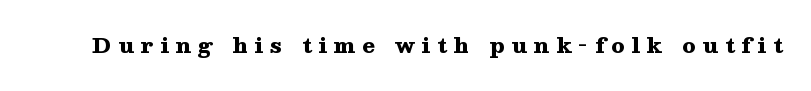
Tracking here is generous; glyphs stand well apart from one another. The axis of the letterforms is exactly vertical. Descenders are the only things crossing below the line. Notice how thick the strokes are: this is what a full bold looks like.
